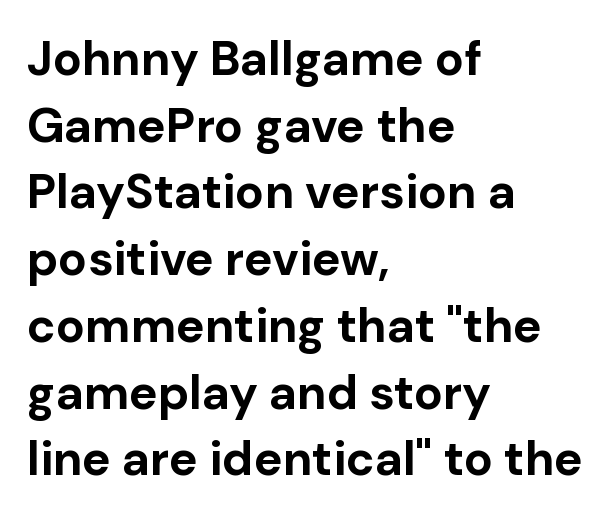
Q: Is the text bold? A: Yes.
Q: Is the text italic (slanted)? A: No, it is upright.
Q: Is the typeface a serif or a sans-serif typeface? A: Sans-serif.
Q: Is the text underlined? A: No.
Q: How is the paragraph aligned? A: Left-aligned.
Q: Is the spacing between letters normal or unusually wide? A: Normal.
Q: Is the spacing between lines tight, normal or loose? A: Normal.
Q: Width (condensed, normal, or wide)? A: Normal.
Q: Stroke contrast? A: Low.
Q: x-height? A: Medium.
Q: Monospaced? A: No.
